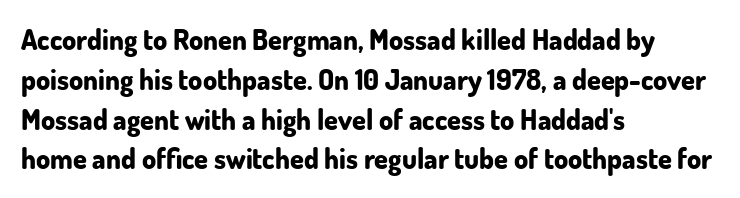
The image shows 28 px bold sans-serif type, upright; set left-aligned, normal line spacing (1.42x), normal letter spacing, not underlined; low stroke contrast and a small x-height.
